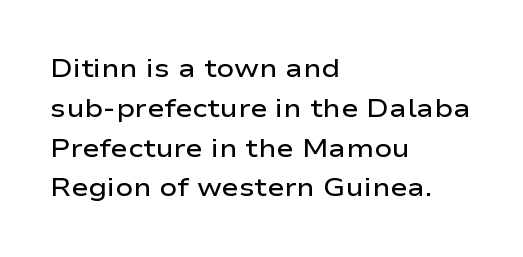
{"italic": "no", "bold": "semi", "underline": "no", "align": "left", "line_spacing": "normal", "line_spacing_ratio": 1.53, "letter_spacing": "normal", "letter_spacing_em": 0.0, "glyph_px": 26}
